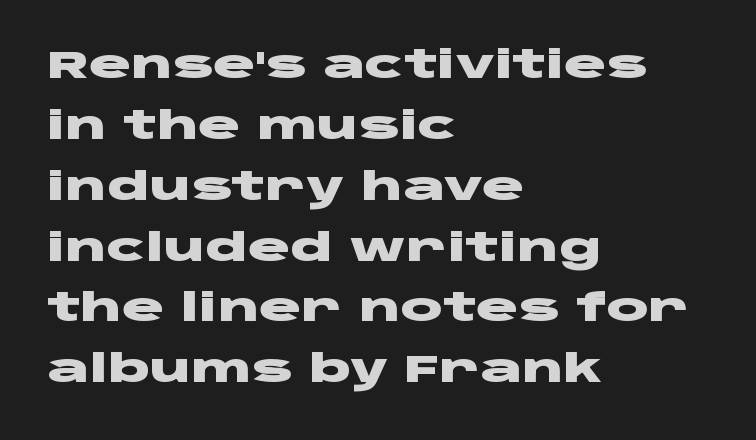
{"serif": "no", "italic": "no", "bold": "yes", "weight": "heavy", "width": "wide", "stroke_contrast": "low", "x_height": "large", "monospaced": "no", "underline": "no", "align": "left", "line_spacing": "normal", "line_spacing_ratio": 1.56, "letter_spacing": "normal", "letter_spacing_em": 0.0, "glyph_px": 39}
